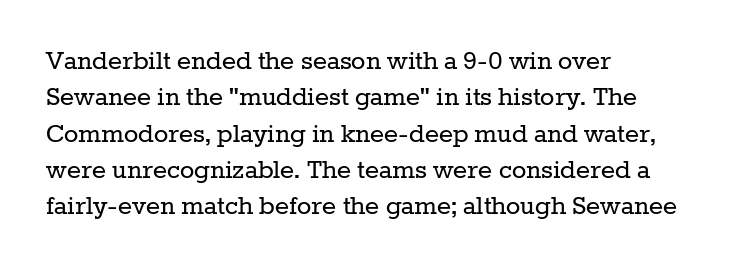
{"serif": "yes", "italic": "no", "bold": "no", "weight": "regular", "width": "normal", "stroke_contrast": "low", "x_height": "medium", "monospaced": "no", "underline": "no", "align": "left", "line_spacing_ratio": 1.21, "letter_spacing": "normal", "letter_spacing_em": 0.0, "glyph_px": 30}
